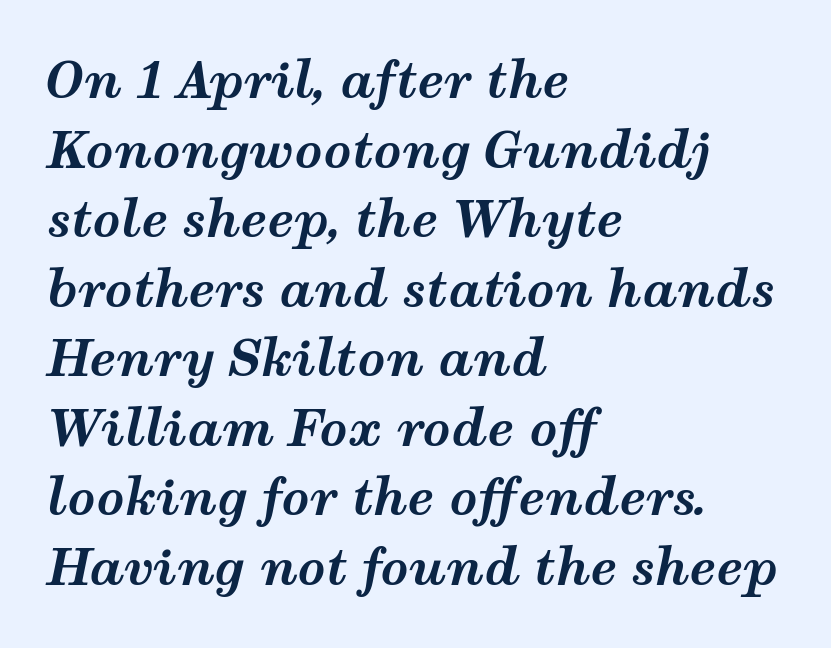
In terms of weight, the rendering is a true, heavy bold. Notice how descenders clear the ascenders below comfortably — that's standard leading. The passage shown is typed in a proportional face where columns would drift. The horizontal fit of the characters is conventional and even. If you drew a line through each stem, it would be angled.
